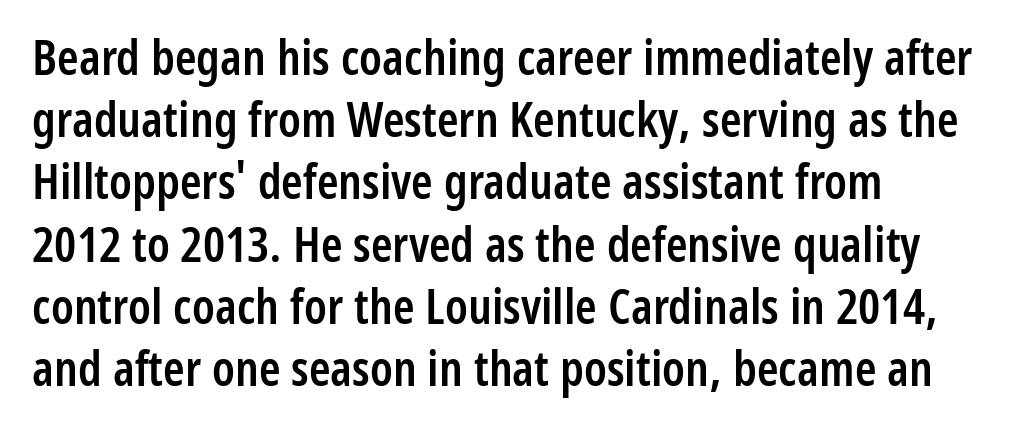
These lines keep a tight, regular rhythm from letter to letter. Italic: no, the glyphs are upright roman. The paragraph shown leans on its left margin. These lines sit exactly where default settings would place them. The passage shown is semibold, sitting just below true bold.
